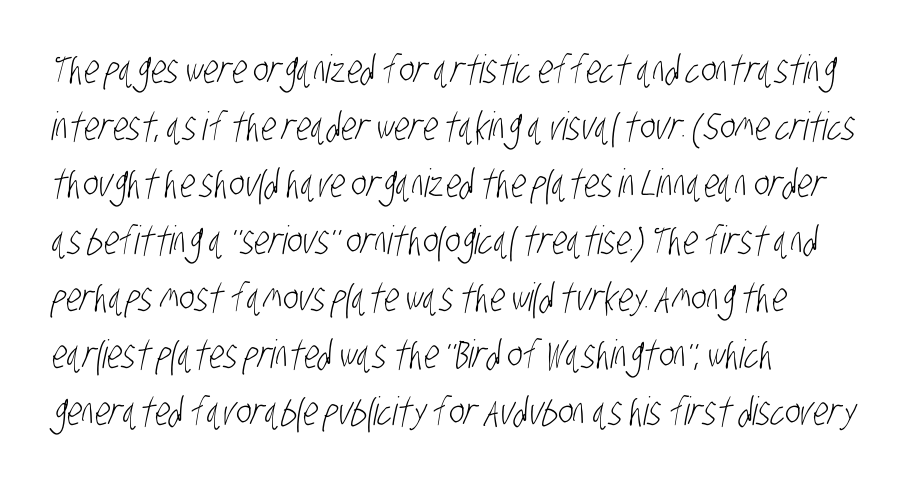
{"serif": "no", "bold": "no", "weight": "light", "width": "condensed", "stroke_contrast": "low", "x_height": "large", "monospaced": "no", "underline": "no", "align": "left", "line_spacing": "normal", "line_spacing_ratio": 1.46, "letter_spacing": "normal", "letter_spacing_em": 0.0, "glyph_px": 39}
